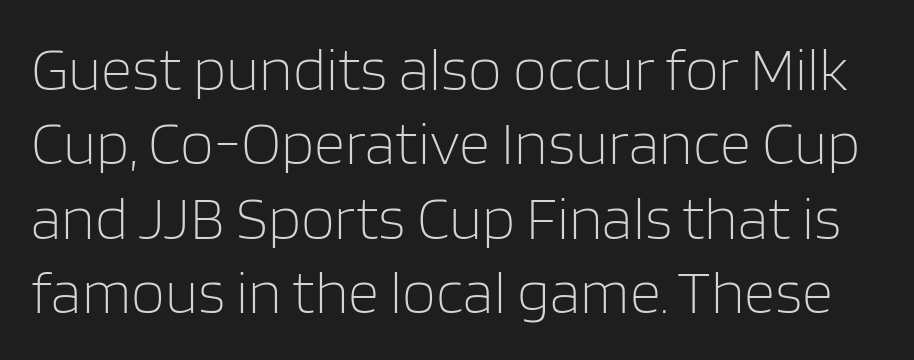
{"serif": "no", "italic": "no", "bold": "no", "weight": "light", "width": "normal", "stroke_contrast": "low", "x_height": "large", "monospaced": "no", "underline": "no", "line_spacing_ratio": 1.22, "letter_spacing": "normal", "letter_spacing_em": 0.0, "glyph_px": 61}
